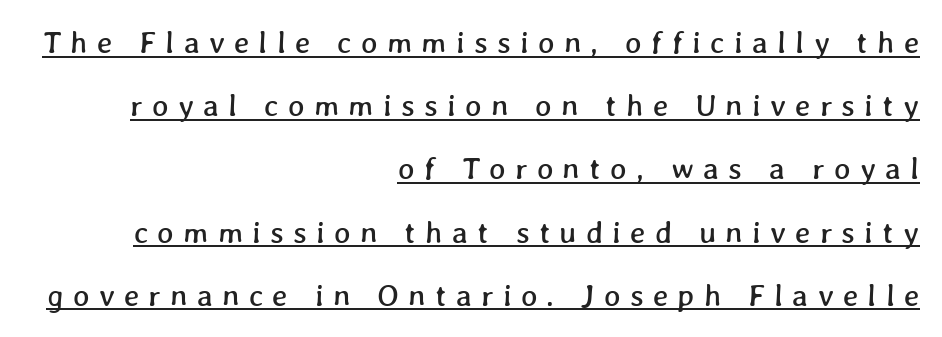
Q: Is the text underlined? A: Yes.
Q: How is the paragraph aligned? A: Right-aligned.
Q: Is the spacing between letters normal or unusually wide? A: Unusually wide.
Q: Is the spacing between lines tight, normal or loose? A: Loose.
Q: Width (condensed, normal, or wide)? A: Normal.
Q: Stroke contrast? A: Low.
Q: x-height? A: Medium.
Q: Monospaced? A: No.
